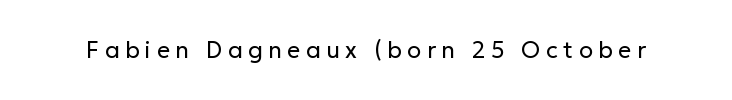
{"italic": "no", "bold": "no", "underline": "no", "letter_spacing": "wide", "letter_spacing_em": 0.24, "glyph_px": 23}
